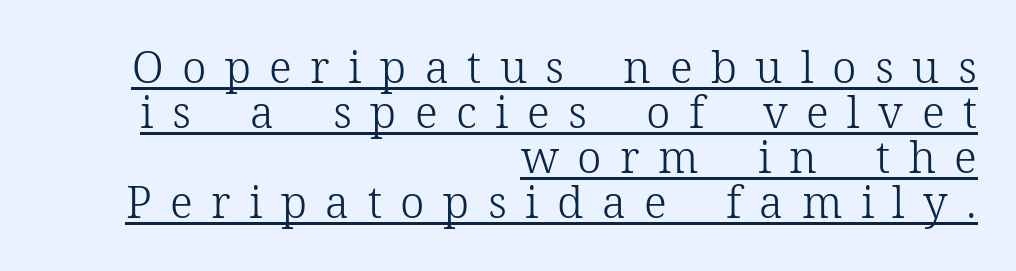
This sample uses an upright cut, with every glyph sitting square on the baseline. Does extra space separate the letters? Yes, quite a lot of it. The passage shown is typeset with a serif family. Right-aligned paragraph, ragged on the left. The strokes carry an ordinary text weight at most. A typographer would call this underscored text.
